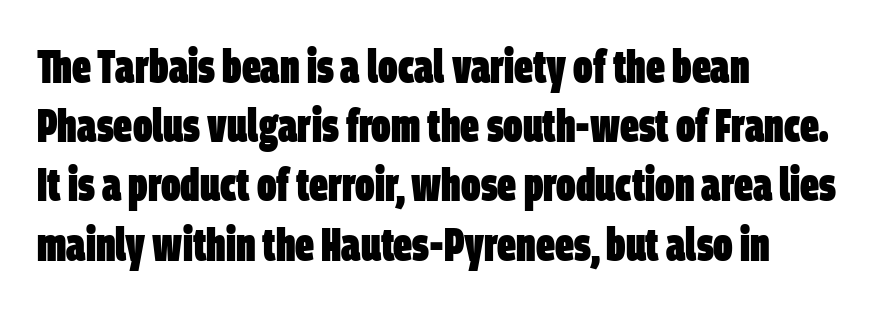
{"serif": "no", "bold": "yes", "weight": "heavy", "width": "condensed", "stroke_contrast": "low", "x_height": "large", "monospaced": "no", "underline": "no", "align": "left", "line_spacing": "normal", "line_spacing_ratio": 1.26, "letter_spacing": "normal", "letter_spacing_em": 0.0, "glyph_px": 47}
